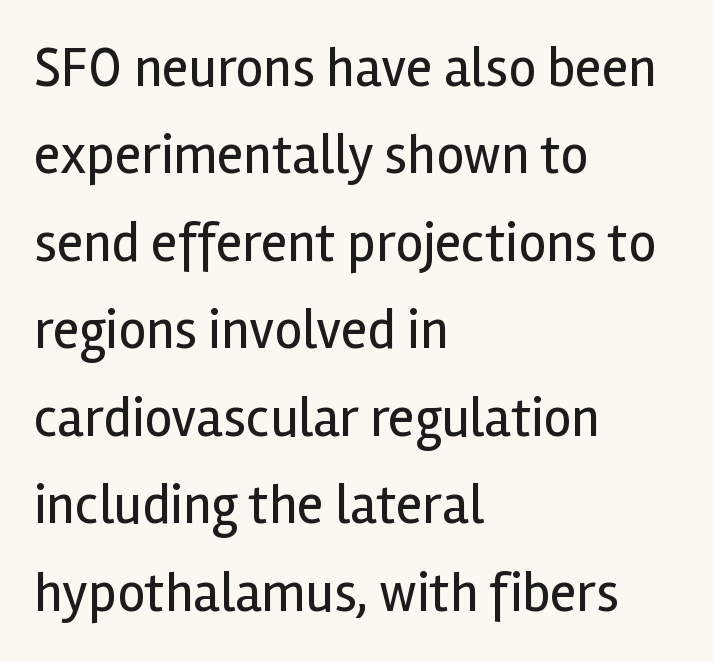
Q: Is the text bold? A: No.
Q: Is the text italic (slanted)? A: No, it is upright.
Q: Is the typeface a serif or a sans-serif typeface? A: Sans-serif.
Q: Is the text underlined? A: No.
Q: How is the paragraph aligned? A: Left-aligned.
Q: Is the spacing between letters normal or unusually wide? A: Normal.
Q: Is the spacing between lines tight, normal or loose? A: Normal.
Q: Width (condensed, normal, or wide)? A: Normal.
Q: x-height? A: Medium.
Q: Monospaced? A: No.
